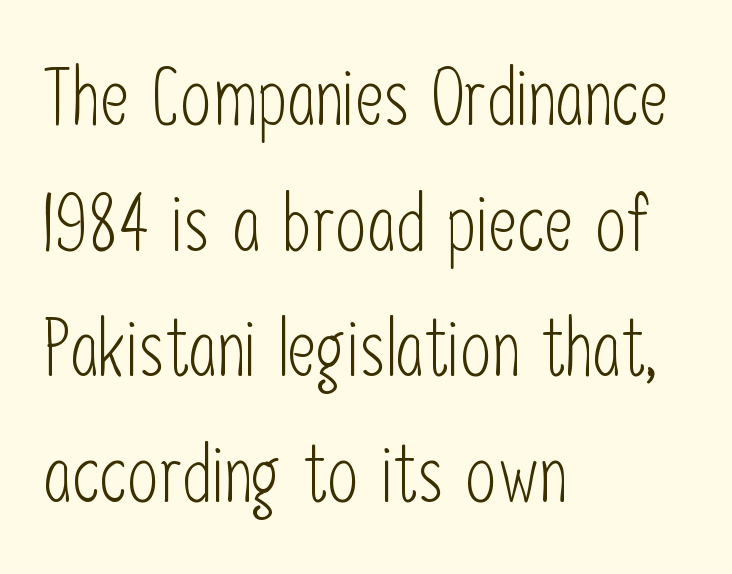
{"serif": "no", "italic": "no", "bold": "no", "weight": "light", "width": "condensed", "stroke_contrast": "low", "x_height": "medium", "monospaced": "no", "underline": "no", "align": "left", "line_spacing": "normal", "line_spacing_ratio": 1.59, "letter_spacing": "normal", "letter_spacing_em": 0.0, "glyph_px": 79}
